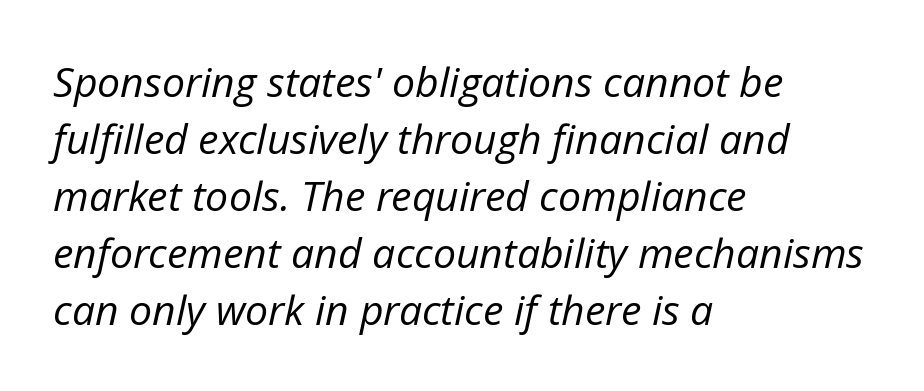
The image shows 41 px regular-weight type, italic (leaning right); set left-aligned, normal line spacing (1.39x), normal letter spacing, not underlined; low stroke contrast and a medium x-height.
